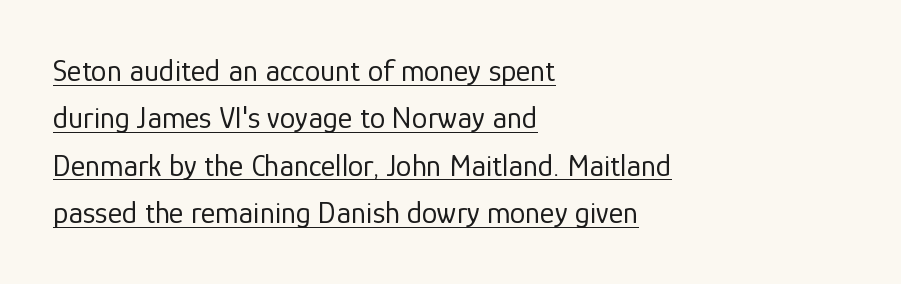
The image shows 31 px regular-weight sans-serif type, upright; set left-aligned, normal line spacing (1.53x), normal letter spacing, underlined; low stroke contrast and a medium x-height.
